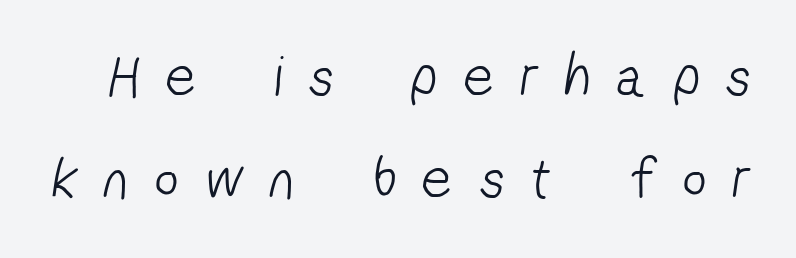
Q: Is the text bold? A: No.
Q: Is the typeface a serif or a sans-serif typeface? A: Sans-serif.
Q: Is the text underlined? A: No.
Q: Is the spacing between letters normal or unusually wide? A: Unusually wide.
Q: Width (condensed, normal, or wide)? A: Condensed.
Q: Stroke contrast? A: Low.
Q: x-height? A: Medium.
Q: Monospaced? A: No.
